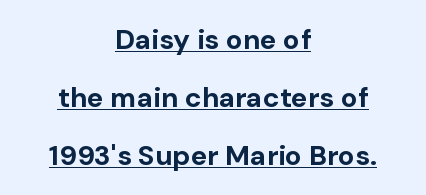
{"serif": "no", "italic": "no", "bold": "yes", "weight": "bold", "width": "normal", "stroke_contrast": "low", "x_height": "medium", "monospaced": "no", "underline": "yes", "align": "center", "line_spacing": "loose", "line_spacing_ratio": 2.07, "letter_spacing": "normal", "letter_spacing_em": 0.0, "glyph_px": 28}
